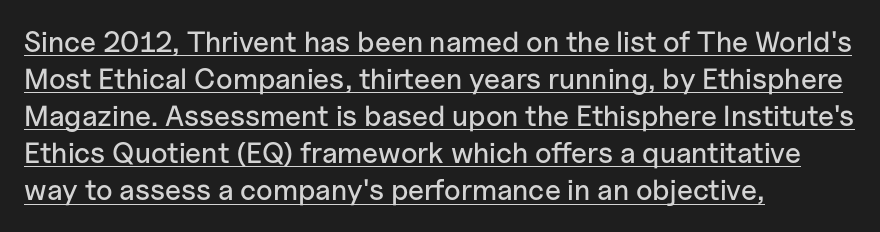
{"serif": "no", "italic": "no", "width": "normal", "stroke_contrast": "low", "x_height": "medium", "monospaced": "no", "underline": "yes", "align": "left", "line_spacing": "normal", "line_spacing_ratio": 1.28, "letter_spacing": "normal", "letter_spacing_em": 0.0, "glyph_px": 29}
